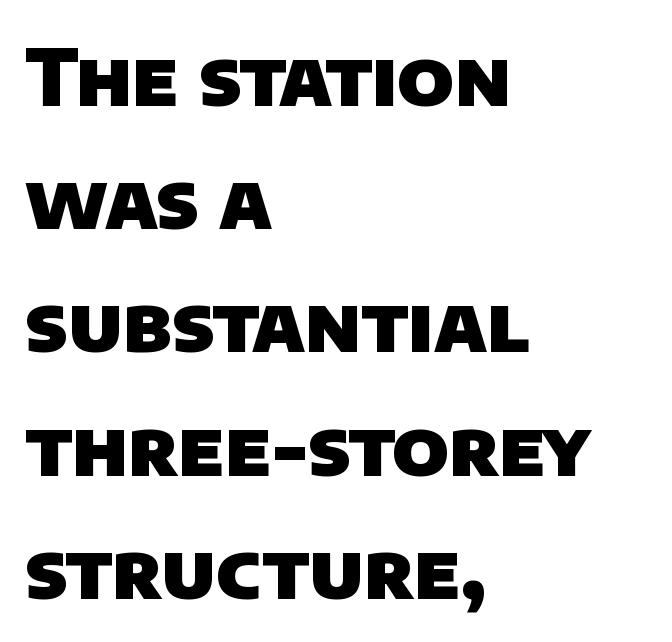
Students, observe: this is what conventionally led text looks like. In terms of letterform style, serifs are entirely absent. The rendering uses natural spacing where letterforms have individual widths. The line texture is even and compact thanks to regular tracking. In terms of weight, the rendering is a true, heavy bold. The rag falls on the right side of this text block.
